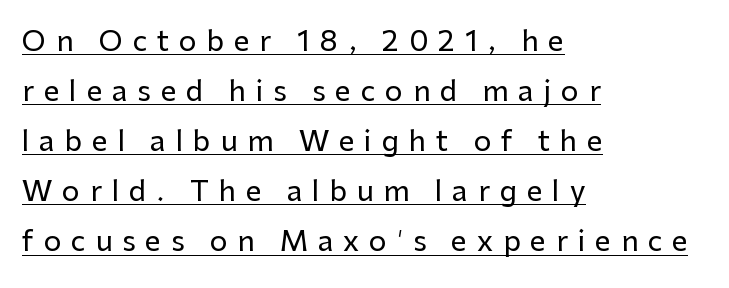
Q: Is the text italic (slanted)? A: No, it is upright.
Q: Is the typeface a serif or a sans-serif typeface? A: Sans-serif.
Q: Is the text underlined? A: Yes.
Q: How is the paragraph aligned? A: Left-aligned.
Q: Is the spacing between letters normal or unusually wide? A: Unusually wide.
Q: Width (condensed, normal, or wide)? A: Normal.
Q: Stroke contrast? A: Low.
Q: x-height? A: Medium.
Q: Monospaced? A: No.
